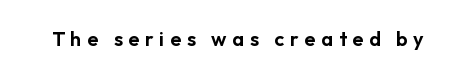
Q: Is the text italic (slanted)? A: No, it is upright.
Q: Is the text underlined? A: No.
Q: Is the spacing between letters normal or unusually wide? A: Unusually wide.
